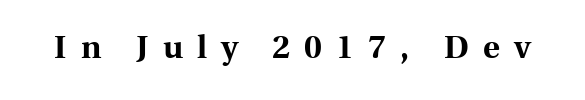
The image shows 32 px bold serif type, upright; set unusually wide letter spacing (+0.44 em), not underlined; a medium x-height.
